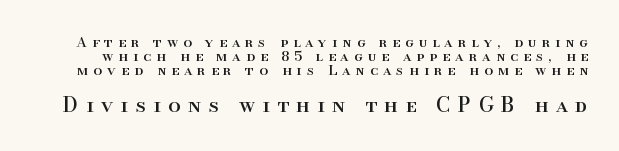
Q: Is the text italic (slanted)? A: No, it is upright.
Q: Is the text underlined? A: No.
Q: Is the spacing between letters normal or unusually wide? A: Unusually wide.
Q: Is the spacing between lines tight, normal or loose? A: Tight.
Q: Which block of text is set in a larger size, the first (top) or the second (bottom)? A: The second (bottom) one.
